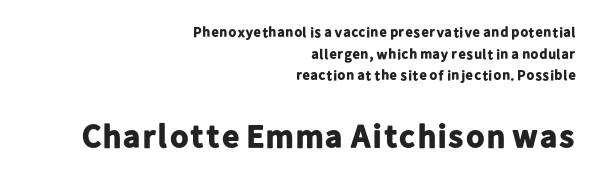
Q: Is the text bold? A: Yes.
Q: Is the text italic (slanted)? A: No, it is upright.
Q: Is the typeface a serif or a sans-serif typeface? A: Sans-serif.
Q: Is the text underlined? A: No.
Q: How is the paragraph aligned? A: Right-aligned.
Q: Is the spacing between letters normal or unusually wide? A: Normal.
Q: Is the spacing between lines tight, normal or loose? A: Normal.
Q: Which block of text is set in a larger size, the first (top) or the second (bottom)? A: The second (bottom) one.
Q: Width (condensed, normal, or wide)? A: Normal.
Q: Stroke contrast? A: Low.
Q: x-height? A: Medium.
Q: Monospaced? A: No.
